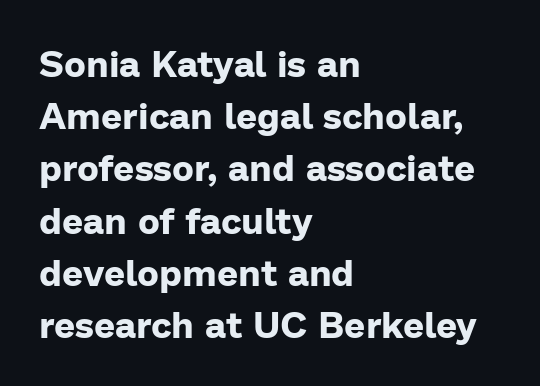
The image shows 37 px bold sans-serif type, upright; set left-aligned, normal line spacing (1.41x), normal letter spacing, not underlined; low stroke contrast and a medium x-height.
